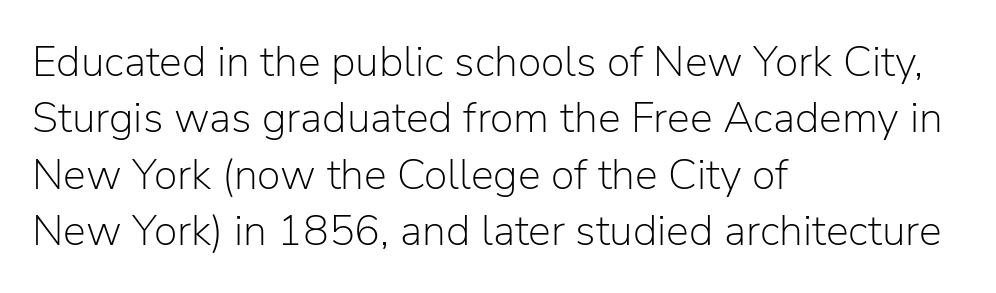
This rendering uses left alignment, leaving the right contour irregular. The letters sit at their default tracking, neither squeezed nor spread. Vertically, the passage feels balanced, rows spaced as you'd expect. Each letter keeps its own natural width here, so spacing adapts to shape. Nothing heavy about these letters — not bold at all.
